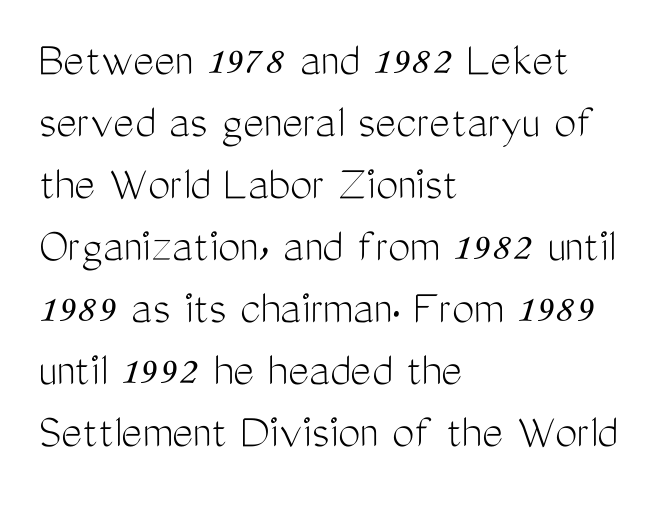
Q: Is the text bold? A: No.
Q: Is the text italic (slanted)? A: No, it is upright.
Q: Is the typeface a serif or a sans-serif typeface? A: Sans-serif.
Q: Is the text underlined? A: No.
Q: How is the paragraph aligned? A: Left-aligned.
Q: Is the spacing between letters normal or unusually wide? A: Normal.
Q: Width (condensed, normal, or wide)? A: Condensed.
Q: Stroke contrast? A: Medium.
Q: x-height? A: Medium.
Q: Monospaced? A: No.
